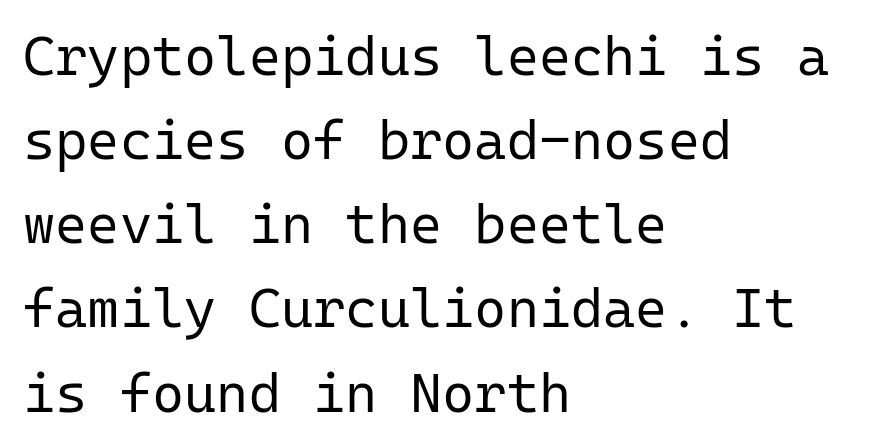
The image shows 55 px regular-weight sans-serif type, upright, monospaced; set left-aligned, normal line spacing (1.53x), normal letter spacing, not underlined; low stroke contrast and a medium x-height.
